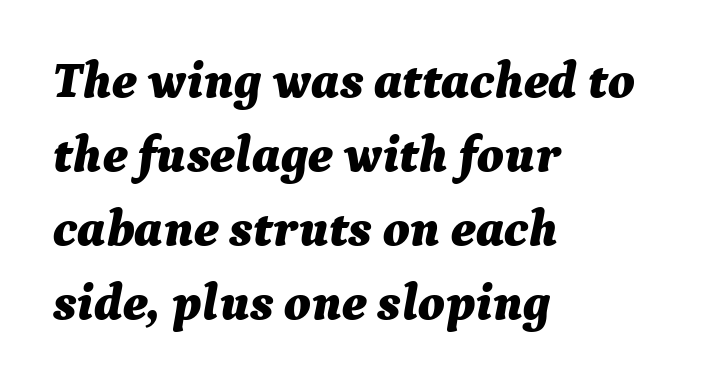
{"italic": "yes", "lean": "right", "slant_degrees": 9, "bold": "yes", "weight": "bold", "width": "normal", "stroke_contrast": "medium", "x_height": "medium", "monospaced": "no", "underline": "no", "align": "left", "line_spacing": "normal", "line_spacing_ratio": 1.45, "letter_spacing": "normal", "letter_spacing_em": 0.0, "glyph_px": 51}
